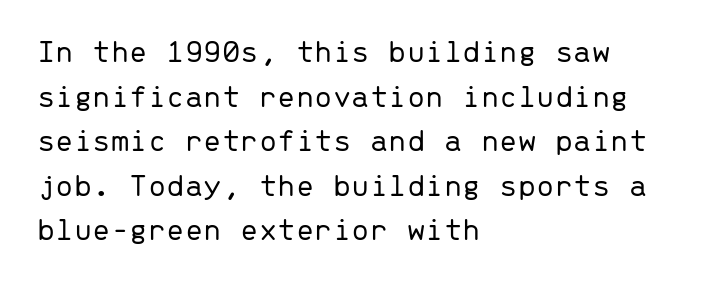
Vertical stems look standard width or narrower in stroke. The type is set solid horizontally, with unmodified tracking. Where is the straight margin? On the left. Interline gaps are of average width in this sample.
